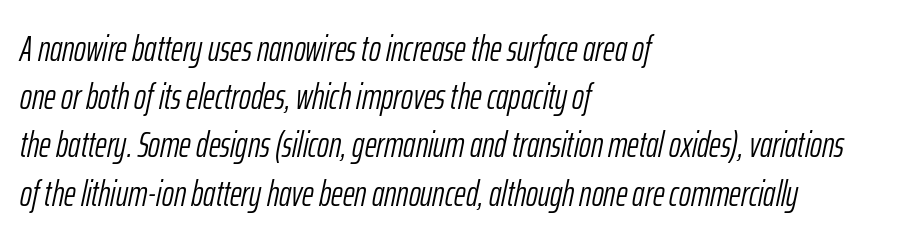
{"italic": "yes", "lean": "right", "slant_degrees": 12, "bold": "no", "weight": "light", "width": "condensed", "stroke_contrast": "low", "x_height": "medium", "monospaced": "no", "underline": "no", "align": "left", "line_spacing": "normal", "line_spacing_ratio": 1.34, "letter_spacing": "normal", "letter_spacing_em": 0.0, "glyph_px": 36}
